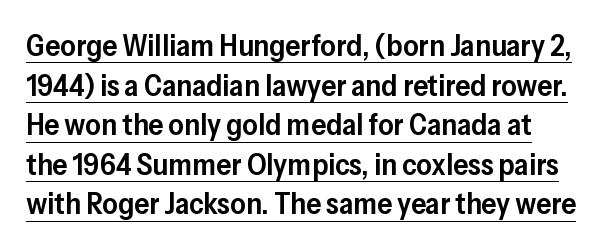
{"serif": "no", "italic": "no", "bold": "semi", "weight": "semibold", "width": "normal", "stroke_contrast": "low", "x_height": "medium", "monospaced": "no", "underline": "yes", "align": "left", "line_spacing": "normal", "line_spacing_ratio": 1.32, "letter_spacing": "normal", "letter_spacing_em": 0.0, "glyph_px": 30}
